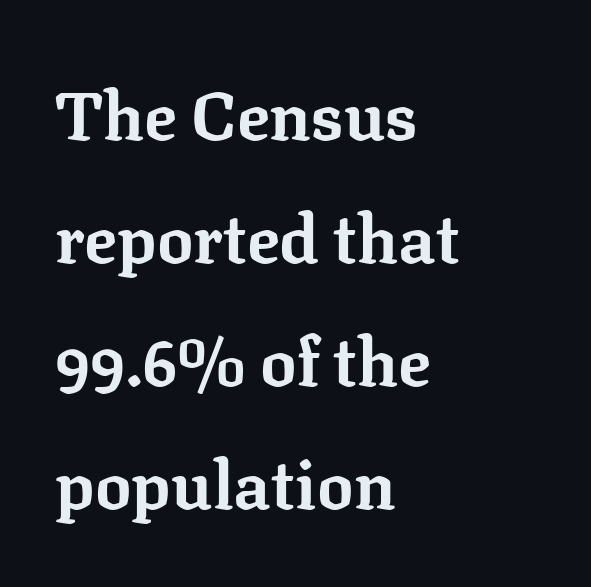
Anything drawn beneath the words? Only blank space. Posture: upright roman. Nothing unusual about the tracking: characters are spaced as the font intends. Serifs: yes, visible at the terminals of the letterforms. Bold? Absolutely — the strokes are thick and heavy. Each letter keeps its own natural width here, so spacing adapts to shape.
